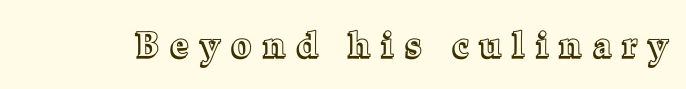
{"italic": "no", "width": "normal", "x_height": "medium", "monospaced": "no", "underline": "no", "letter_spacing": "wide", "letter_spacing_em": 0.34, "glyph_px": 35}
